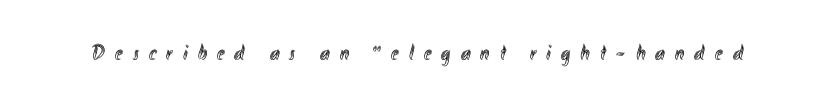
The rendering inserts visible extra space after every character. Bare-footed words on every line.
